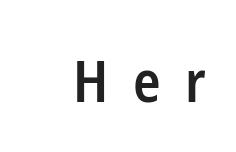
{"serif": "no", "italic": "no", "bold": "semi", "weight": "semibold", "width": "condensed", "stroke_contrast": "low", "x_height": "medium", "monospaced": "no", "underline": "no", "letter_spacing": "wide", "letter_spacing_em": 0.43, "glyph_px": 57}
